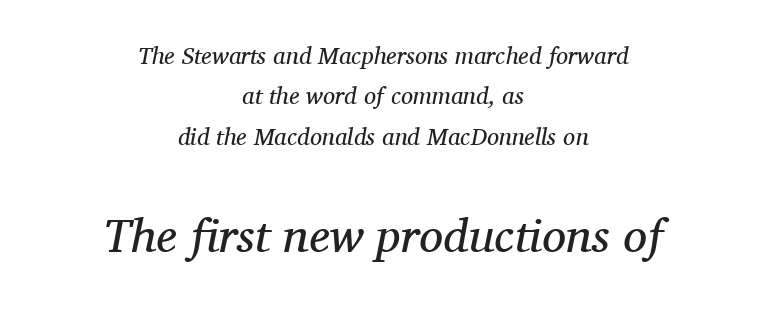
Q: Is the text bold? A: No.
Q: Is the text italic (slanted)? A: Yes, it leans right by about 11 degrees.
Q: Is the typeface a serif or a sans-serif typeface? A: Serif.
Q: Is the text underlined? A: No.
Q: How is the paragraph aligned? A: Centered.
Q: Is the spacing between letters normal or unusually wide? A: Normal.
Q: Is the spacing between lines tight, normal or loose? A: Normal.
Q: Which block of text is set in a larger size, the first (top) or the second (bottom)? A: The second (bottom) one.
Q: Width (condensed, normal, or wide)? A: Normal.
Q: Stroke contrast? A: Medium.
Q: x-height? A: Medium.
Q: Monospaced? A: No.
